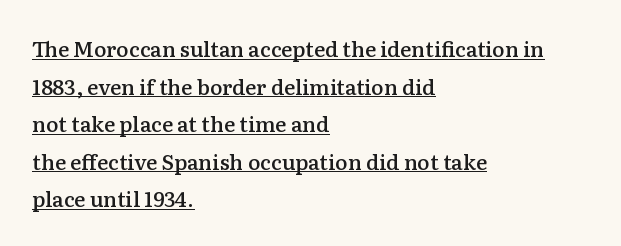
This rendering uses left alignment, leaving the right contour irregular. Typographic density is moderately raised because the face is semibold. Does the lettering tilt? It doesn't — this is upright. This rendering leaves character spacing at its baseline value.
